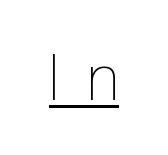
{"italic": "no", "bold": "no", "weight": "thin", "width": "condensed", "x_height": "medium", "monospaced": "no", "underline": "yes", "letter_spacing": "wide", "letter_spacing_em": 0.43, "glyph_px": 64}
